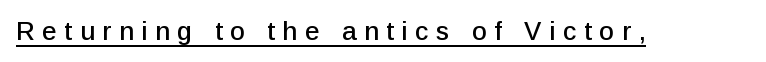
The image shows 26 px text type, upright; set unusually wide letter spacing (+0.29 em), underlined.
